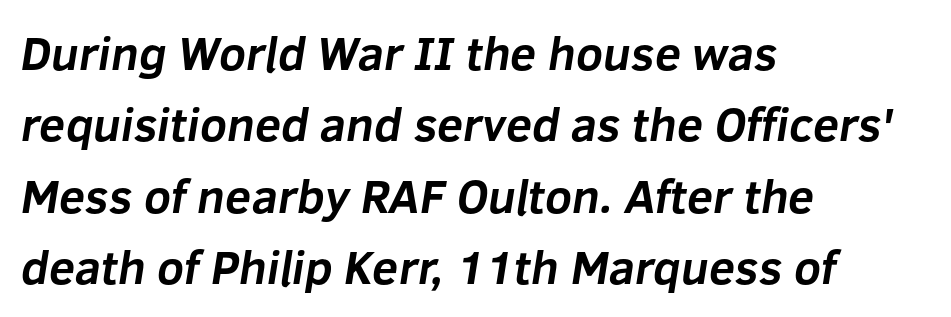
The image shows 47 px bold sans-serif type; set left-aligned, normal line spacing (1.52x), normal letter spacing, not underlined; low stroke contrast and a medium x-height.
